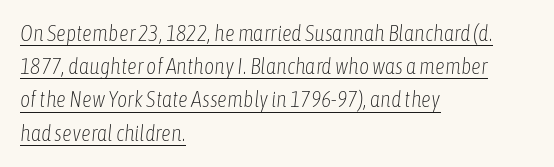
Q: Is the text bold? A: No.
Q: Is the text italic (slanted)? A: Yes, it leans right by about 6 degrees.
Q: Is the text underlined? A: Yes.
Q: How is the paragraph aligned? A: Left-aligned.
Q: Is the spacing between letters normal or unusually wide? A: Normal.
Q: Is the spacing between lines tight, normal or loose? A: Normal.
